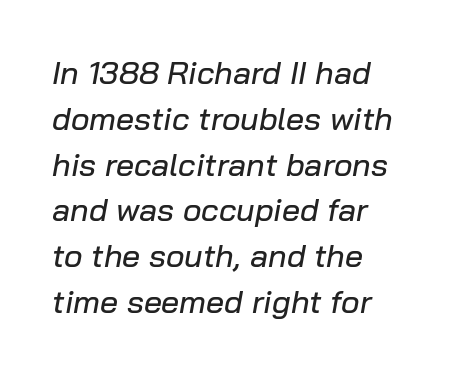
The image shows 32 px text type, italic (leaning right); set normal line spacing (1.43x), normal letter spacing, not underlined; low stroke contrast and a medium x-height.
